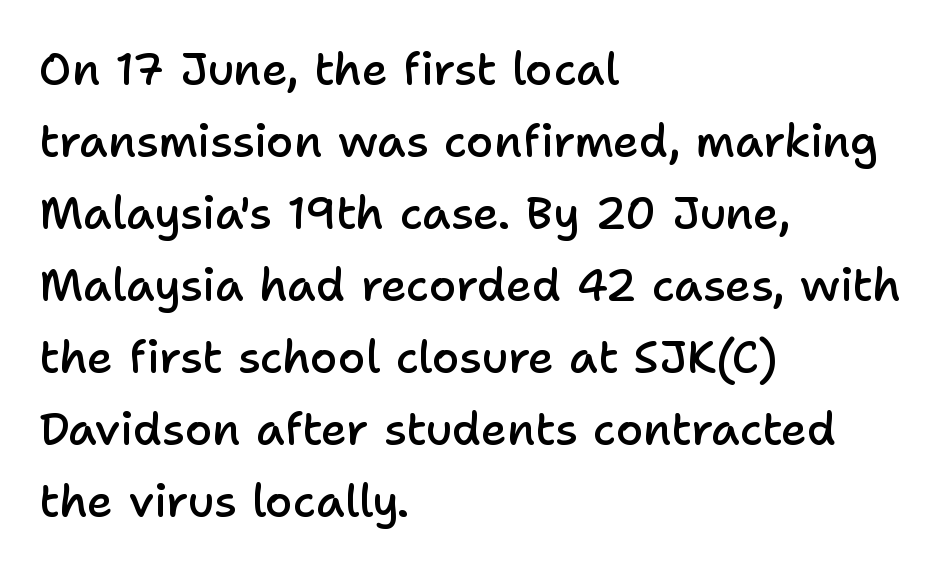
Q: Is the text bold? A: Semi-bold.
Q: Is the text italic (slanted)? A: No, it is upright.
Q: Is the typeface a serif or a sans-serif typeface? A: Sans-serif.
Q: Is the text underlined? A: No.
Q: How is the paragraph aligned? A: Left-aligned.
Q: Is the spacing between letters normal or unusually wide? A: Normal.
Q: Is the spacing between lines tight, normal or loose? A: Normal.
Q: Width (condensed, normal, or wide)? A: Normal.
Q: Stroke contrast? A: Low.
Q: x-height? A: Medium.
Q: Monospaced? A: No.
